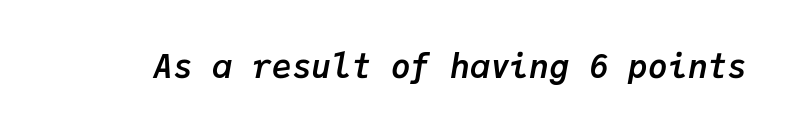
The horizontal fit of the characters is conventional and even. The glyphs have the mass of a bold cut. A bare baseline throughout the passage. Quick note: italic. Fixed-width glyphs throughout — classic coding-font behaviour.
